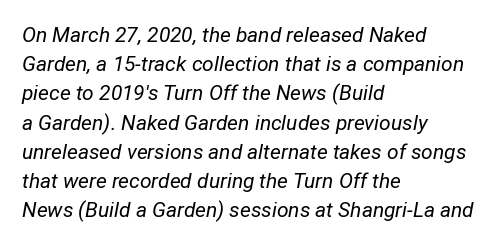
{"italic": "yes", "lean": "right", "slant_degrees": 12, "bold": "no", "underline": "no", "align": "left", "line_spacing": "normal", "line_spacing_ratio": 1.39, "letter_spacing": "normal", "letter_spacing_em": 0.0, "glyph_px": 21}
